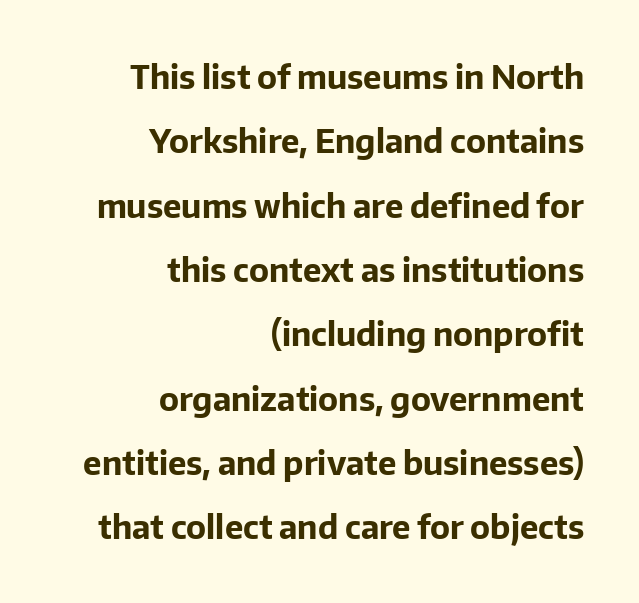
{"serif": "no", "italic": "no", "bold": "yes", "weight": "bold", "width": "normal", "stroke_contrast": "low", "x_height": "medium", "monospaced": "no", "underline": "no", "align": "right", "line_spacing": "loose", "line_spacing_ratio": 1.95, "letter_spacing": "normal", "letter_spacing_em": 0.0, "glyph_px": 33}
